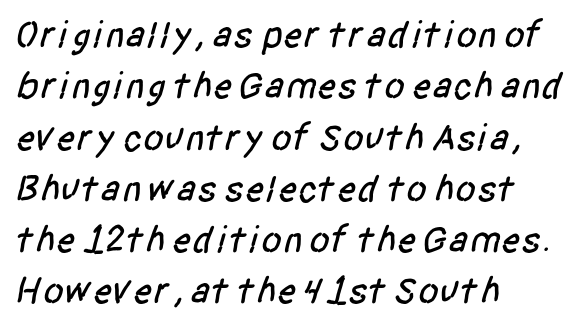
{"serif": "no", "width": "condensed", "stroke_contrast": "low", "x_height": "large", "monospaced": "no", "underline": "no", "align": "left", "line_spacing": "normal", "line_spacing_ratio": 1.35, "letter_spacing": "normal", "letter_spacing_em": 0.0, "glyph_px": 38}
